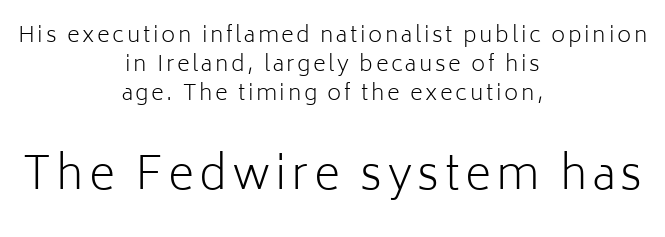
Q: Is the text bold? A: No.
Q: Is the text italic (slanted)? A: No, it is upright.
Q: Is the typeface a serif or a sans-serif typeface? A: Sans-serif.
Q: Is the text underlined? A: No.
Q: How is the paragraph aligned? A: Centered.
Q: Is the spacing between lines tight, normal or loose? A: Normal.
Q: Which block of text is set in a larger size, the first (top) or the second (bottom)? A: The second (bottom) one.
Q: Width (condensed, normal, or wide)? A: Normal.
Q: Stroke contrast? A: Low.
Q: x-height? A: Medium.
Q: Monospaced? A: No.
